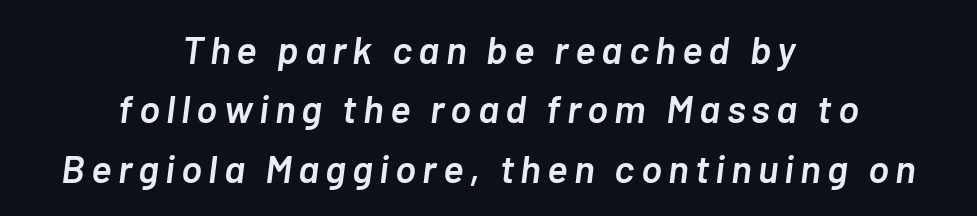
The compositor balanced each line on the midline. Here the designer chose a conventional face with non-uniform glyph widths. Tall strokes in this sample are angled rather than plumb. The vertical gap from one line to the next is medium. I'd describe the lettering as semibold — firm but not a full bold. Only glyphs here, with clear space below each row.
